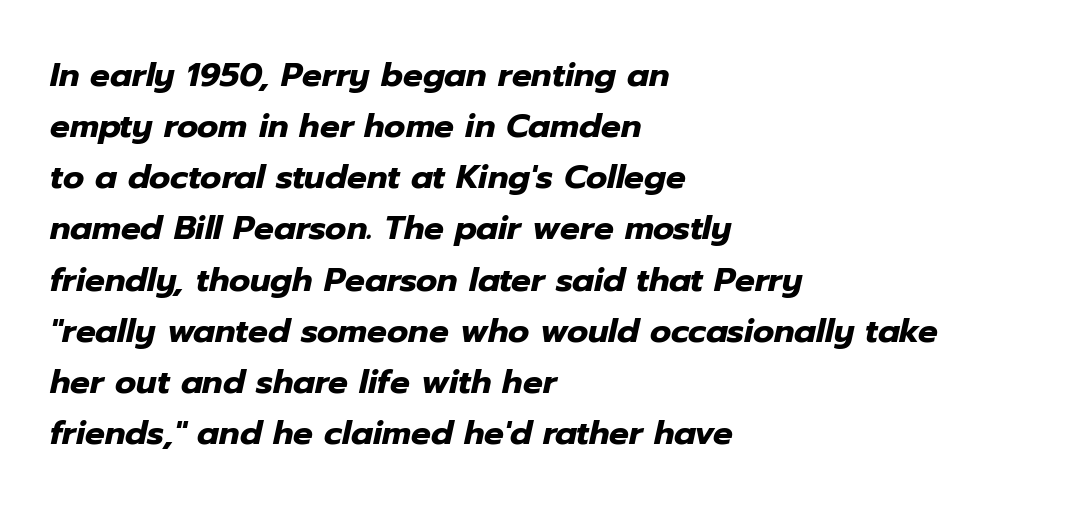
Q: Is the text bold? A: Yes.
Q: Is the text italic (slanted)? A: Yes, it leans right by about 12 degrees.
Q: Is the text underlined? A: No.
Q: How is the paragraph aligned? A: Left-aligned.
Q: Is the spacing between letters normal or unusually wide? A: Normal.
Q: Is the spacing between lines tight, normal or loose? A: Normal.
Q: Width (condensed, normal, or wide)? A: Normal.
Q: Stroke contrast? A: Low.
Q: x-height? A: Medium.
Q: Monospaced? A: No.
